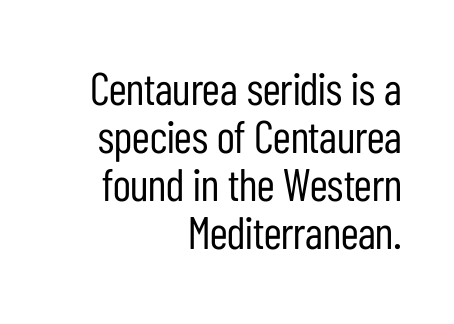
The image shows 45 px regular-weight, condensed sans-serif type, upright; set right-aligned, tight line spacing (1.07x), normal letter spacing, not underlined; low stroke contrast and a medium x-height.
